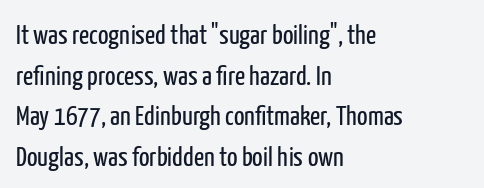
Q: Is the text bold? A: No.
Q: Is the text italic (slanted)? A: No, it is upright.
Q: Is the typeface a serif or a sans-serif typeface? A: Sans-serif.
Q: Is the text underlined? A: No.
Q: How is the paragraph aligned? A: Left-aligned.
Q: Is the spacing between letters normal or unusually wide? A: Normal.
Q: Is the spacing between lines tight, normal or loose? A: Normal.
Q: Width (condensed, normal, or wide)? A: Condensed.
Q: Stroke contrast? A: Low.
Q: x-height? A: Medium.
Q: Monospaced? A: No.
